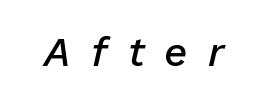
{"italic": "yes", "lean": "right", "slant_degrees": 13, "bold": "semi", "weight": "semibold", "width": "normal", "stroke_contrast": "low", "x_height": "medium", "monospaced": "no", "underline": "no", "letter_spacing": "wide", "letter_spacing_em": 0.49, "glyph_px": 41}
